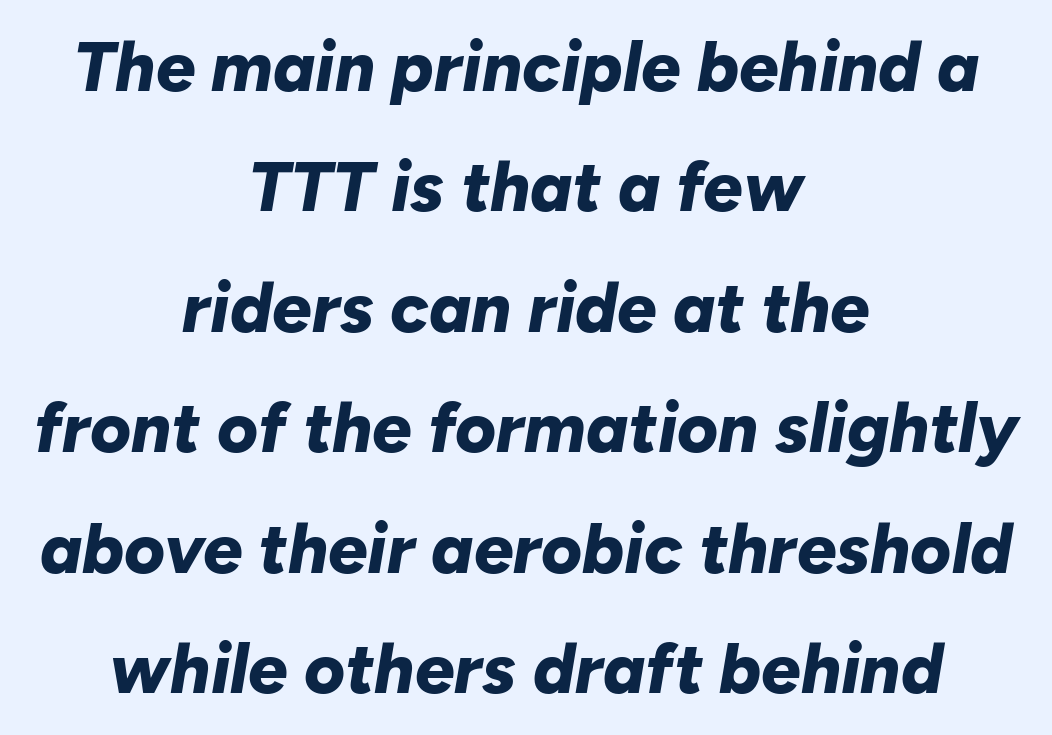
Spacing verdict: proportional, widths tailored to each character. A clean baseline with only descenders dipping below it. Its strokes are broad and dark, the hallmark of bold type. The horizontal fit of the characters is conventional and even. Style check: oblique. One-word summary of the alignment: center.
